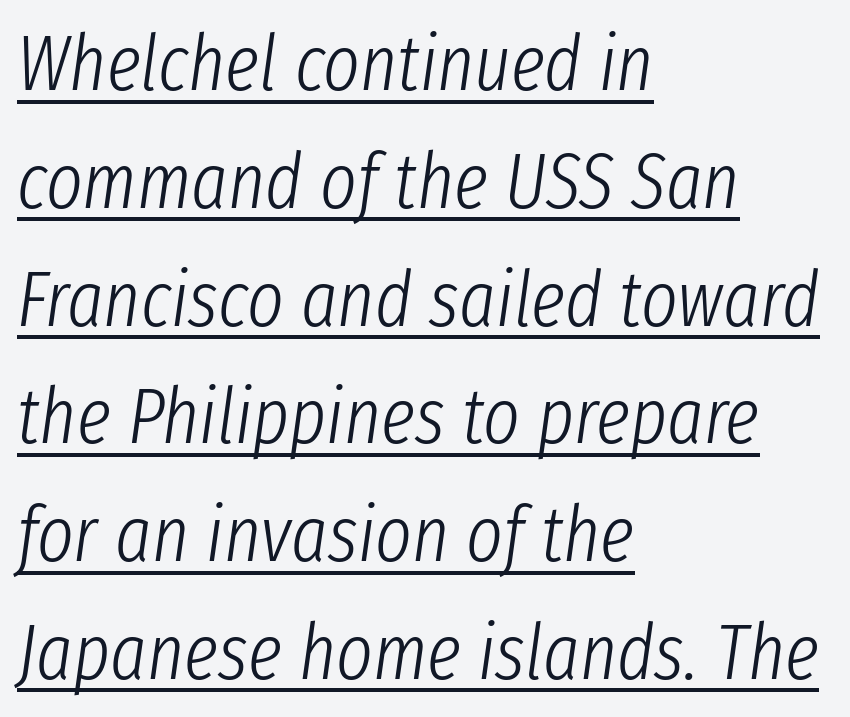
Each line of the rendering has a horizontal stroke beneath the glyphs. Weight: in the light-to-regular range. The passage shown is typed in a proportional face where columns would drift. The horizontal fit of the characters is conventional and even. The text block is weighted toward the left margin, trailing off unevenly rightward. The vertical gap from one line to the next is medium.
